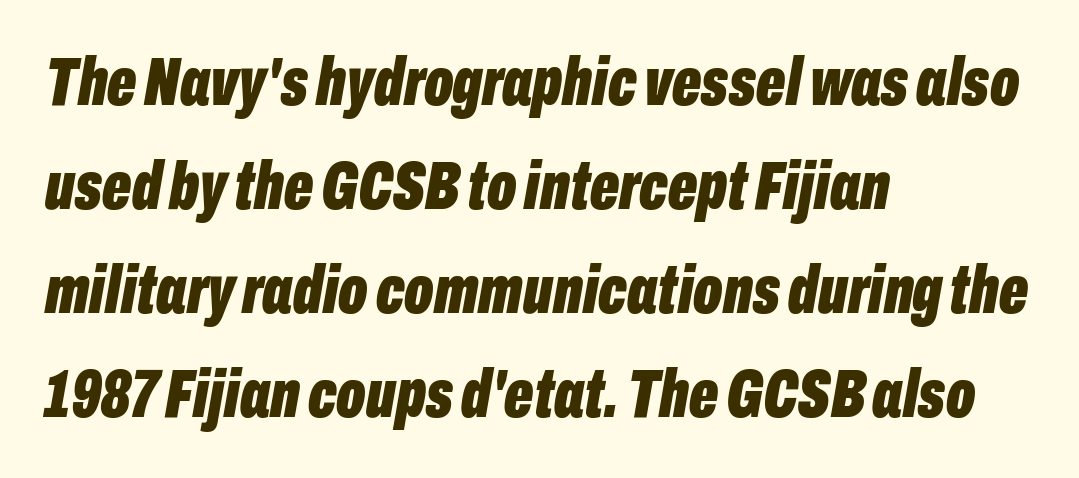
The passage shown leans; its letterforms are oblique. Type without underlining. Successive baselines arrive at the customary interval. What weight is shown? A full bold with thick strokes.
